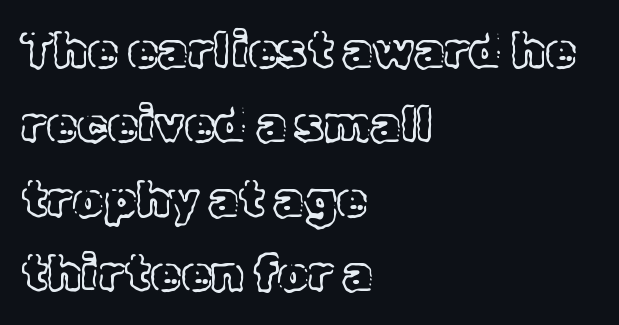
Q: Is the text italic (slanted)? A: No, it is upright.
Q: Is the text underlined? A: No.
Q: How is the paragraph aligned? A: Left-aligned.
Q: Is the spacing between letters normal or unusually wide? A: Normal.
Q: Is the spacing between lines tight, normal or loose? A: Normal.
Q: Width (condensed, normal, or wide)? A: Normal.
Q: x-height? A: Medium.
Q: Monospaced? A: No.
